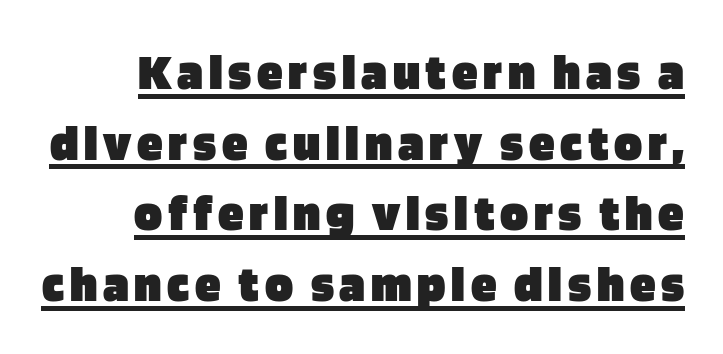
Q: Is the text bold? A: Yes.
Q: Is the text italic (slanted)? A: No, it is upright.
Q: Is the typeface a serif or a sans-serif typeface? A: Sans-serif.
Q: Is the text underlined? A: Yes.
Q: Is the spacing between lines tight, normal or loose? A: Normal.
Q: Width (condensed, normal, or wide)? A: Normal.
Q: Stroke contrast? A: Low.
Q: x-height? A: Large.
Q: Monospaced? A: No.
